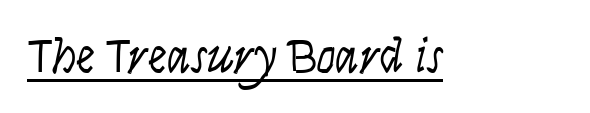
The image shows 48 px light, condensed type, italic (leaning right); set normal letter spacing, underlined; low stroke contrast and a large x-height.
